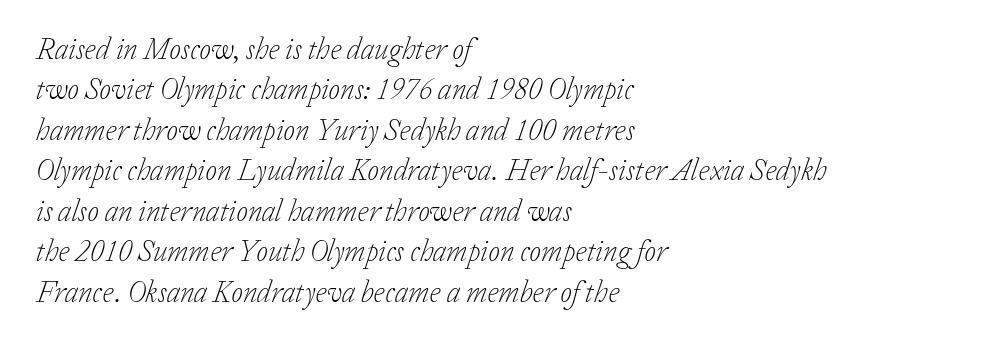
Q: Is the text bold? A: No.
Q: Is the text italic (slanted)? A: Yes, it leans right by about 20 degrees.
Q: Is the typeface a serif or a sans-serif typeface? A: Serif.
Q: Is the text underlined? A: No.
Q: How is the paragraph aligned? A: Left-aligned.
Q: Is the spacing between letters normal or unusually wide? A: Normal.
Q: Is the spacing between lines tight, normal or loose? A: Normal.
Q: Width (condensed, normal, or wide)? A: Normal.
Q: Stroke contrast? A: Low.
Q: x-height? A: Medium.
Q: Monospaced? A: No.
